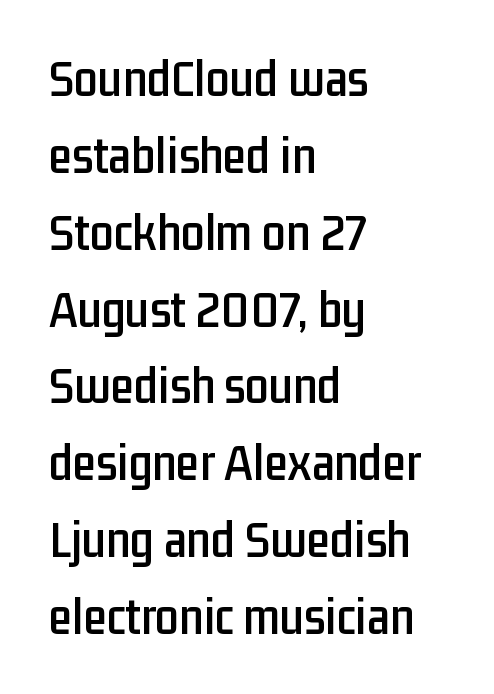
{"serif": "no", "italic": "no", "width": "condensed", "stroke_contrast": "low", "x_height": "medium", "monospaced": "no", "underline": "no", "align": "left", "line_spacing": "normal", "line_spacing_ratio": 1.45, "letter_spacing": "normal", "letter_spacing_em": 0.0, "glyph_px": 53}
